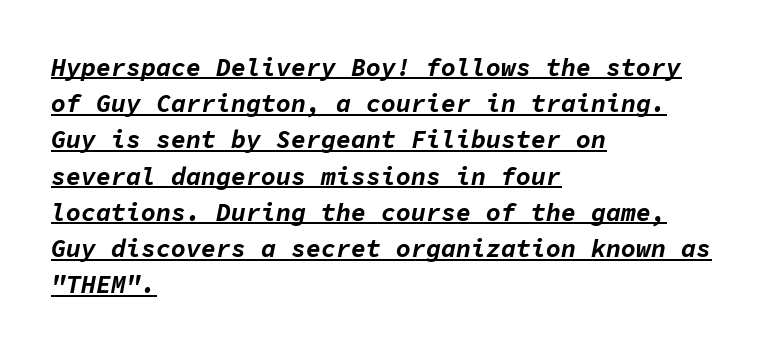
The image shows 25 px bold type, italic (leaning right); set left-aligned, normal line spacing (1.45x), normal letter spacing, underlined.
